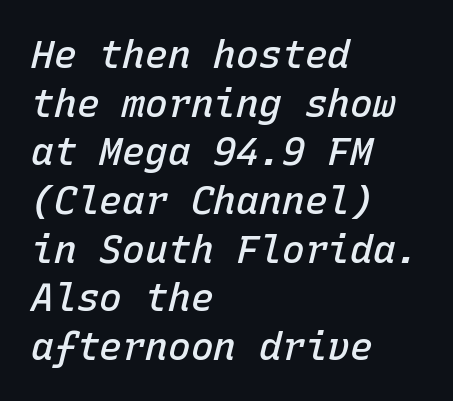
{"italic": "yes", "lean": "right", "slant_degrees": 15, "bold": "semi", "weight": "semibold", "width": "normal", "stroke_contrast": "low", "x_height": "medium", "monospaced": "yes", "underline": "no", "align": "left", "line_spacing": "normal", "line_spacing_ratio": 1.28, "letter_spacing": "normal", "letter_spacing_em": 0.0, "glyph_px": 38}
